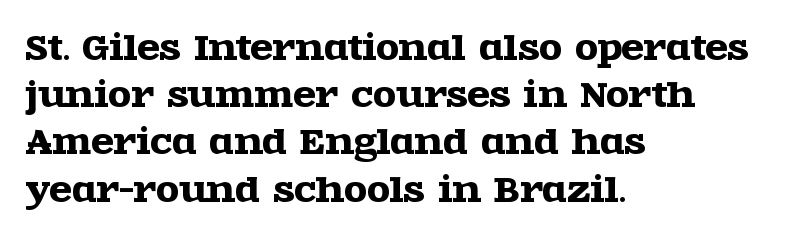
The image shows 33 px wide serif type, upright; set left-aligned, normal line spacing (1.43x), normal letter spacing, not underlined; a large x-height.
